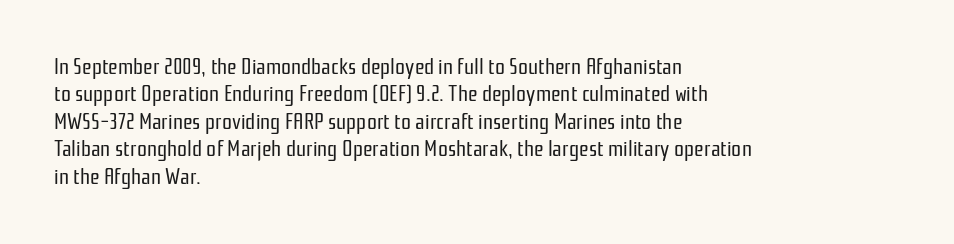
Counters stay open thanks to moderate or lighter strokes. All the whitespace from short lines collects on the right. Normally led — the rows are evenly, conventionally spaced. The glyphs are unaccompanied by any horizontal stroke below them.
